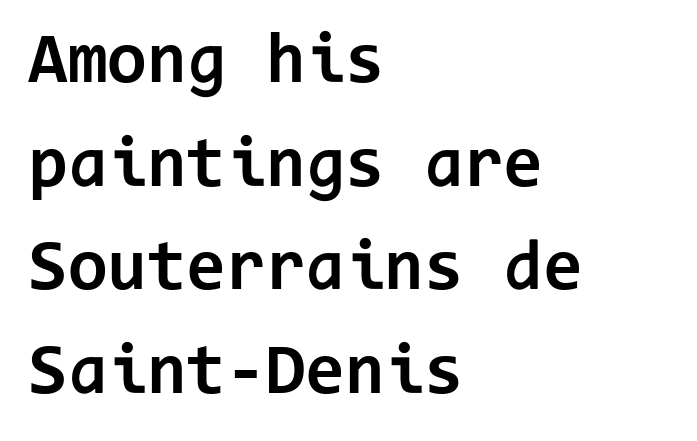
Q: Is the text bold? A: Yes.
Q: Is the text italic (slanted)? A: No, it is upright.
Q: Is the typeface a serif or a sans-serif typeface? A: Sans-serif.
Q: Is the text underlined? A: No.
Q: How is the paragraph aligned? A: Left-aligned.
Q: Is the spacing between letters normal or unusually wide? A: Normal.
Q: Is the spacing between lines tight, normal or loose? A: Normal.
Q: Width (condensed, normal, or wide)? A: Normal.
Q: Stroke contrast? A: Low.
Q: x-height? A: Medium.
Q: Monospaced? A: Yes.
